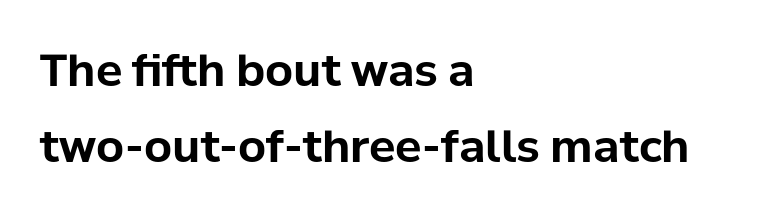
{"serif": "no", "italic": "no", "bold": "yes", "weight": "bold", "width": "normal", "stroke_contrast": "low", "x_height": "medium", "monospaced": "no", "underline": "no", "align": "left", "line_spacing_ratio": 1.72, "letter_spacing": "normal", "letter_spacing_em": 0.0, "glyph_px": 44}
